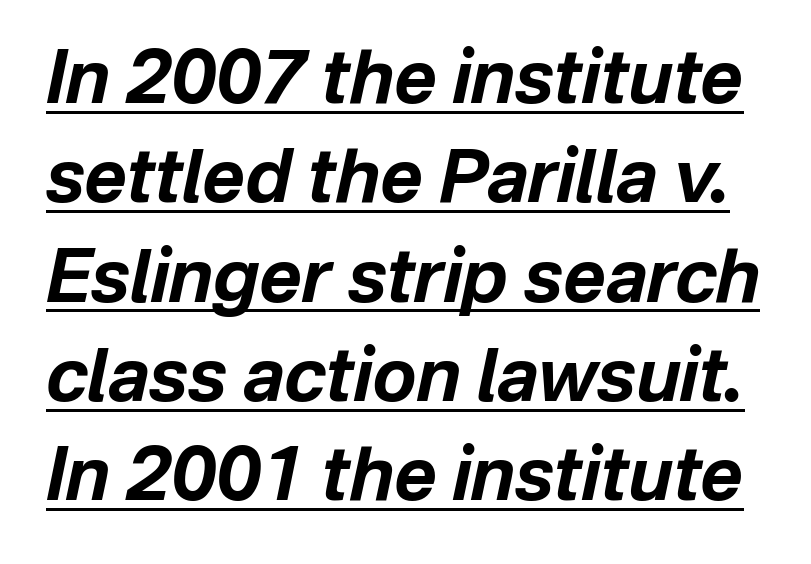
The whole block is typeset with a tilt. How heavy is the stroke? Heavy — this is a bold. The rendering uses natural spacing where letterforms have individual widths. Summary of vertical rhythm: regular, with standard interline spacing.
